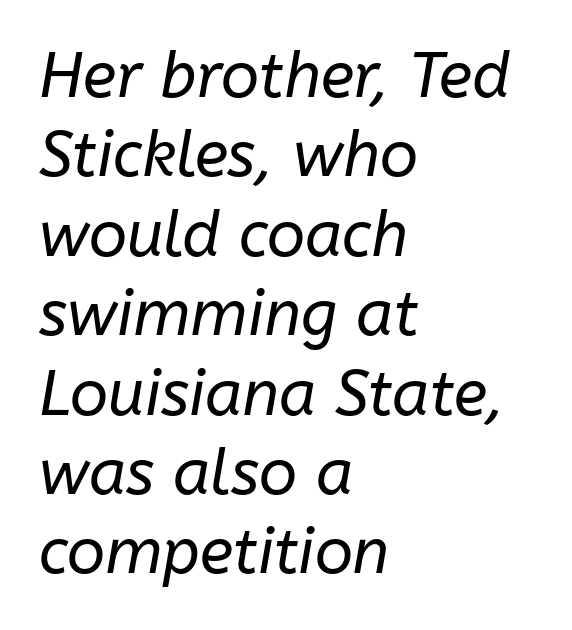
Q: Is the text bold? A: No.
Q: Is the text italic (slanted)? A: Yes, it leans right by about 10 degrees.
Q: Is the text underlined? A: No.
Q: How is the paragraph aligned? A: Left-aligned.
Q: Is the spacing between letters normal or unusually wide? A: Normal.
Q: Is the spacing between lines tight, normal or loose? A: Normal.
Q: Width (condensed, normal, or wide)? A: Normal.
Q: Stroke contrast? A: Low.
Q: x-height? A: Medium.
Q: Monospaced? A: No.
